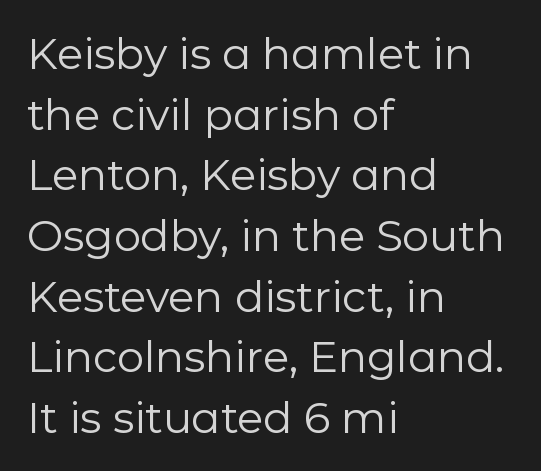
The line-height multiplier appears to be the usual default. Character widths vary here, with narrow letters taking less room than wide ones. The space beneath each line is pristine and unruled. This is not heavy type; no bold has been used. Is the letter spacing exaggerated? No — it looks like the ordinary default.
